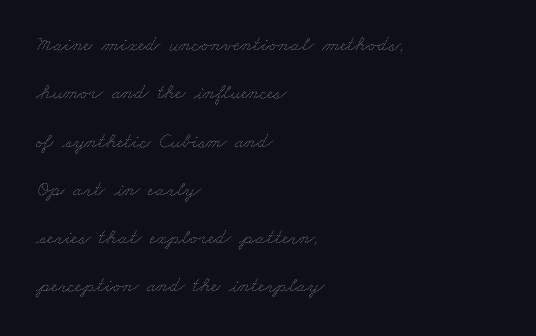
{"bold": "no", "underline": "no", "align": "left", "line_spacing": "loose", "line_spacing_ratio": 2.3, "letter_spacing": "normal", "letter_spacing_em": 0.0, "glyph_px": 21}
